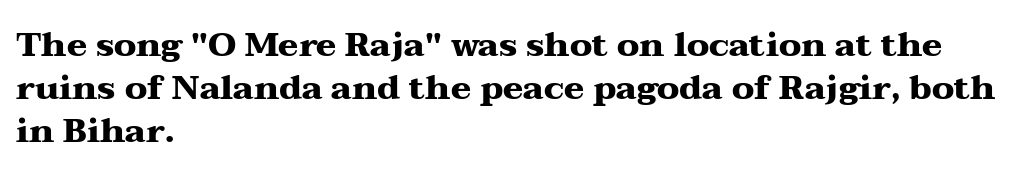
{"serif": "yes", "italic": "no", "bold": "yes", "weight": "heavy", "width": "wide", "stroke_contrast": "medium", "x_height": "medium", "monospaced": "no", "underline": "no", "align": "left", "line_spacing": "normal", "line_spacing_ratio": 1.27, "letter_spacing": "normal", "letter_spacing_em": 0.0, "glyph_px": 34}
